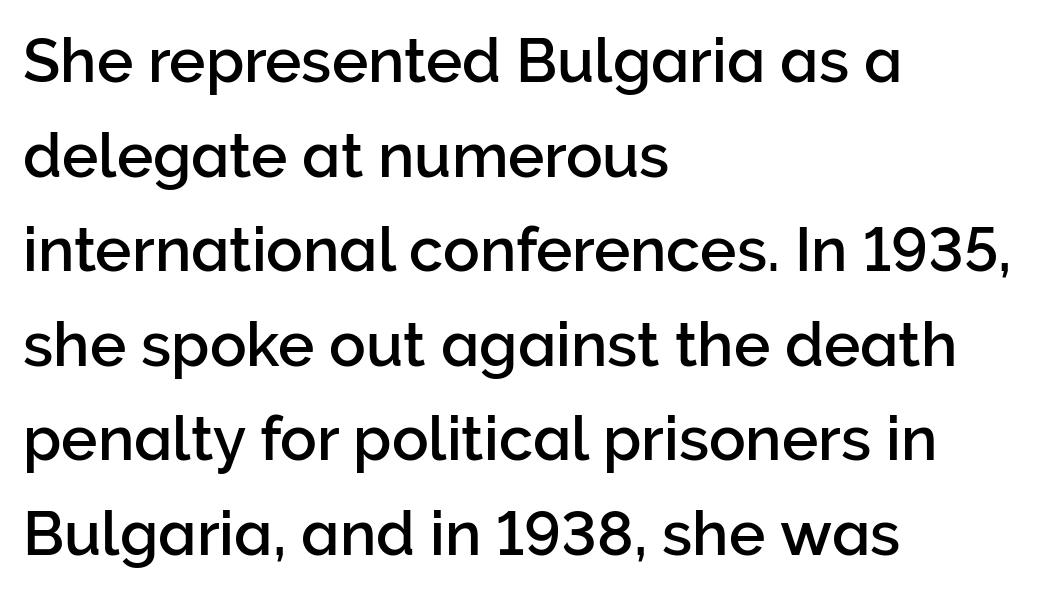
Q: Is the text italic (slanted)? A: No, it is upright.
Q: Is the typeface a serif or a sans-serif typeface? A: Sans-serif.
Q: Is the text underlined? A: No.
Q: How is the paragraph aligned? A: Left-aligned.
Q: Is the spacing between letters normal or unusually wide? A: Normal.
Q: Is the spacing between lines tight, normal or loose? A: Normal.
Q: Width (condensed, normal, or wide)? A: Normal.
Q: Stroke contrast? A: Low.
Q: x-height? A: Medium.
Q: Monospaced? A: No.
